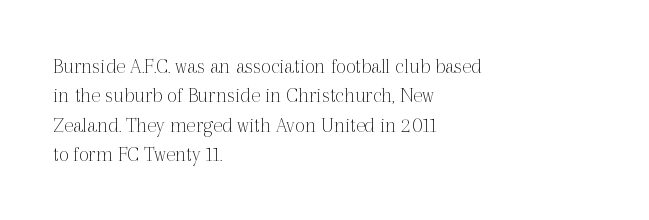
The image shows 22 px text type, upright; set left-aligned, normal line spacing (1.33x), normal letter spacing, not underlined.
